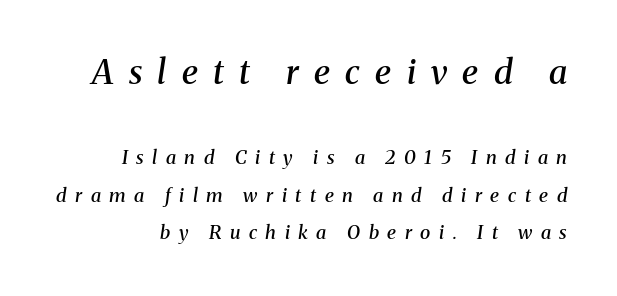
{"serif": "yes", "italic": "yes", "lean": "right", "slant_degrees": 8, "bold": "semi", "weight": "semibold", "width": "normal", "stroke_contrast": "medium", "x_height": "medium", "monospaced": "no", "underline": "no", "line_spacing": "loose", "line_spacing_ratio": 1.99, "letter_spacing": "wide", "letter_spacing_em": 0.45, "larger_block": "first", "size_ratio": 1.79, "glyph_px": 34}
